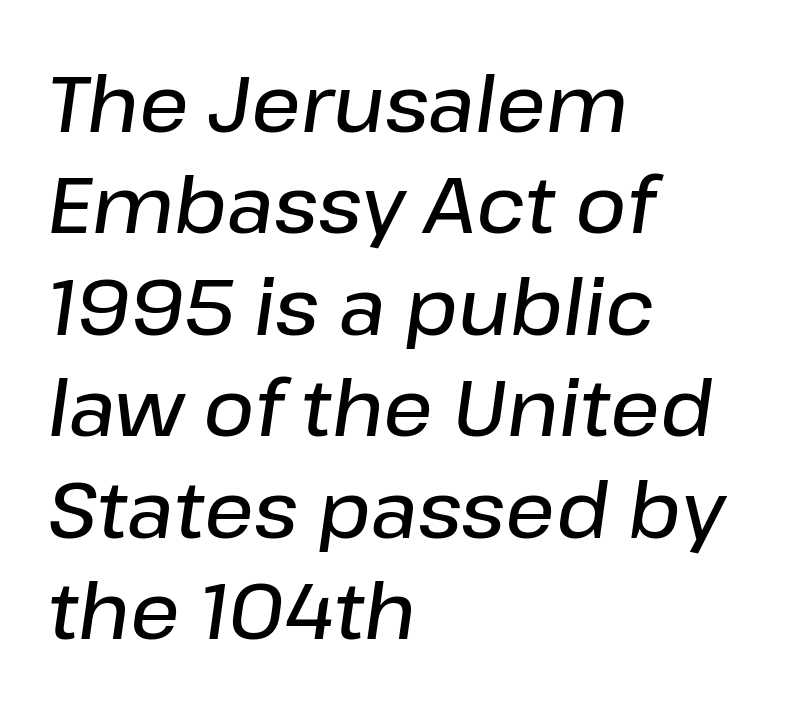
In terms of weight, the rendering is demibold, just under bold. Think of a printed novel: that variable character pitch is what you see here. Vertically, the passage feels balanced, rows spaced as you'd expect. Type without underlining. Compared with a centered layout, this one pins lines to the left instead. Notice how the stems are inclined rather than vertical — that's the hallmark of italics.
